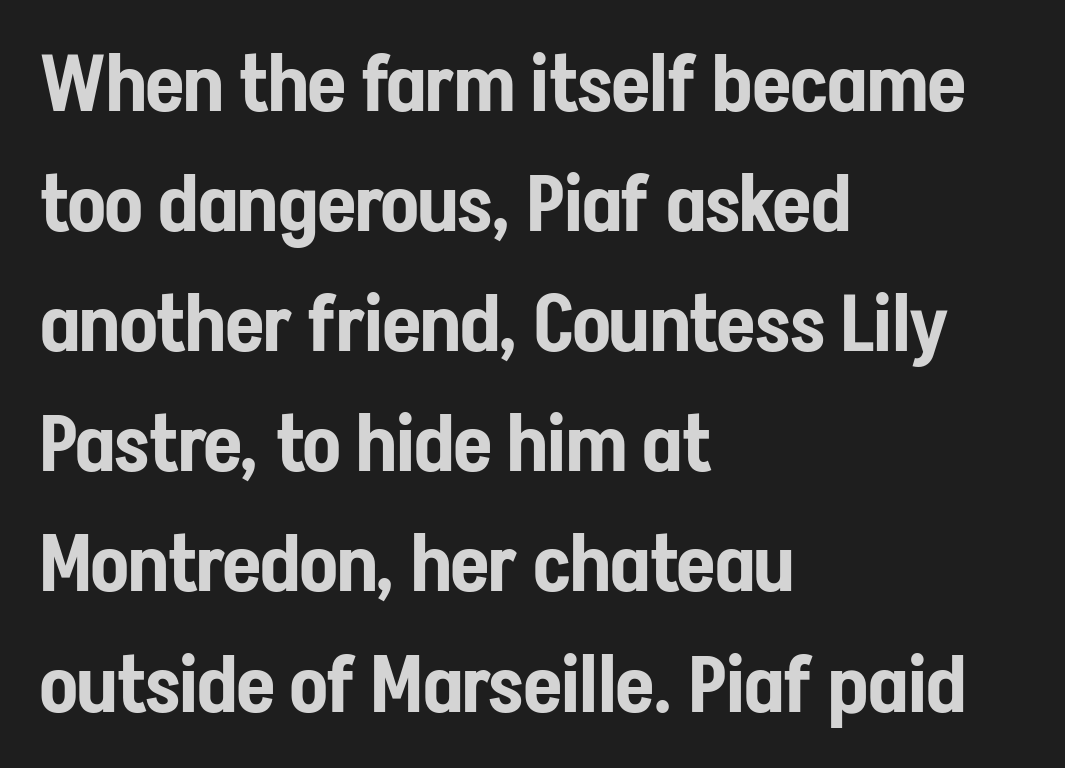
The image shows 78 px condensed sans-serif type, upright; set left-aligned, normal line spacing (1.54x), normal letter spacing, not underlined; low stroke contrast and a medium x-height.
